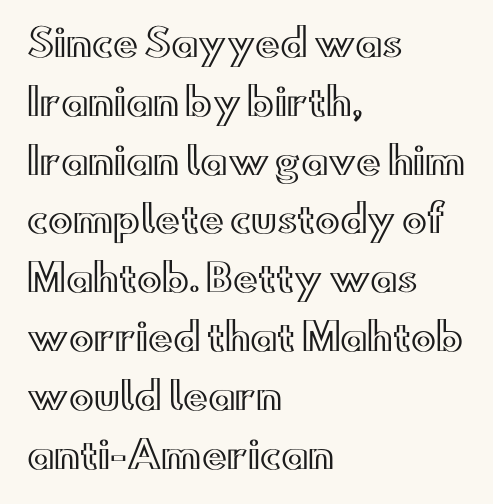
Q: Is the text italic (slanted)? A: No, it is upright.
Q: Is the text underlined? A: No.
Q: How is the paragraph aligned? A: Left-aligned.
Q: Is the spacing between letters normal or unusually wide? A: Normal.
Q: Is the spacing between lines tight, normal or loose? A: Normal.
Q: Width (condensed, normal, or wide)? A: Wide.
Q: x-height? A: Small.
Q: Monospaced? A: No.
